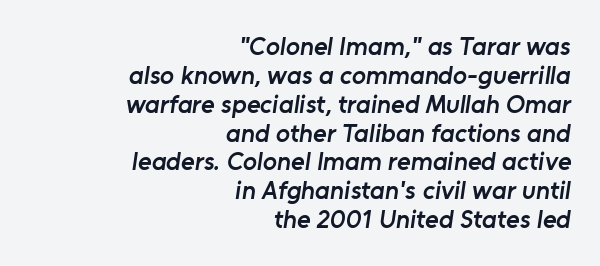
The image shows 26 px text type; set right-aligned, tight line spacing (1.11x), normal letter spacing, not underlined.
